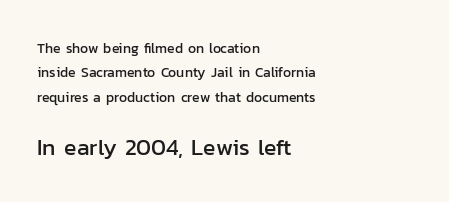
The image shows 23 px text type, upright; set left-aligned, line spacing 1.75x, normal letter spacing, not underlined; the second (bottom) block is 1.64x larger.
